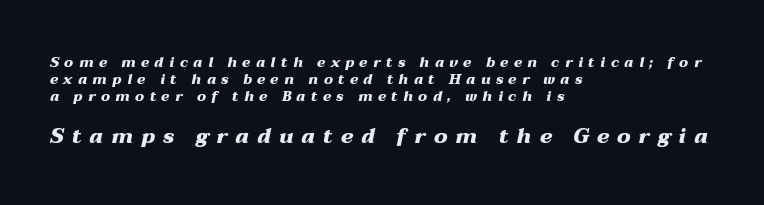
{"italic": "yes", "lean": "right", "slant_degrees": 12, "bold": "yes", "underline": "no", "align": "left", "line_spacing_ratio": 1.21, "letter_spacing": "wide", "letter_spacing_em": 0.38, "larger_block": "second", "size_ratio": 1.5, "glyph_px": 21}
